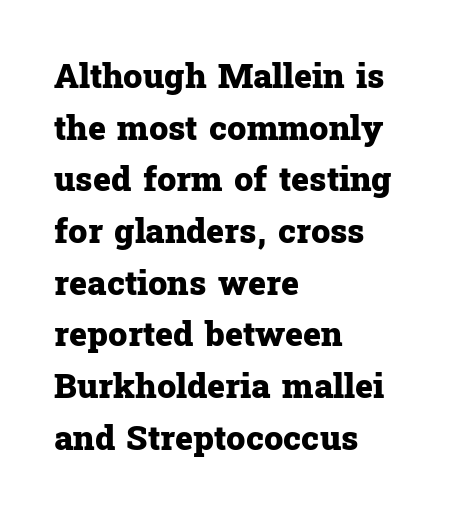
The image shows 34 px heavy serif type, upright; set left-aligned, normal line spacing (1.52x), normal letter spacing, not underlined; low stroke contrast and a medium x-height.
